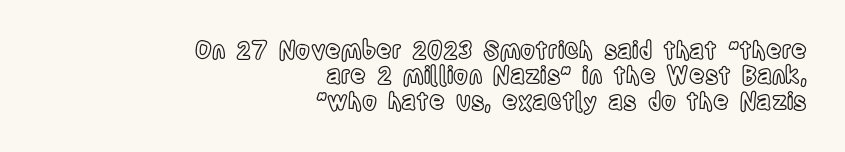
Q: Is the text italic (slanted)? A: No, it is upright.
Q: Is the text underlined? A: No.
Q: How is the paragraph aligned? A: Right-aligned.
Q: Is the spacing between letters normal or unusually wide? A: Normal.
Q: Is the spacing between lines tight, normal or loose? A: Tight.
